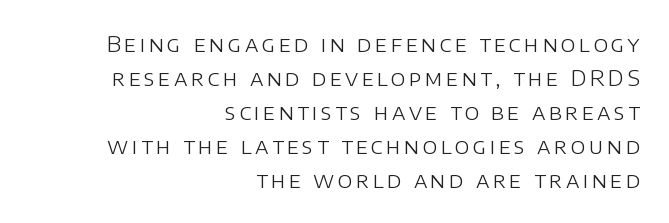
The image shows 22 px text type, upright; set right-aligned, normal line spacing (1.55x), not underlined.
